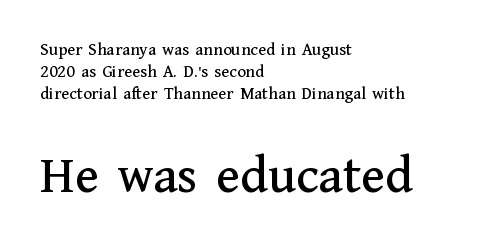
{"serif": "yes", "italic": "no", "width": "normal", "stroke_contrast": "medium", "x_height": "medium", "monospaced": "no", "underline": "no", "align": "left", "line_spacing_ratio": 1.21, "letter_spacing": "normal", "letter_spacing_em": 0.0, "larger_block": "second", "size_ratio": 3.0, "glyph_px": 54}
